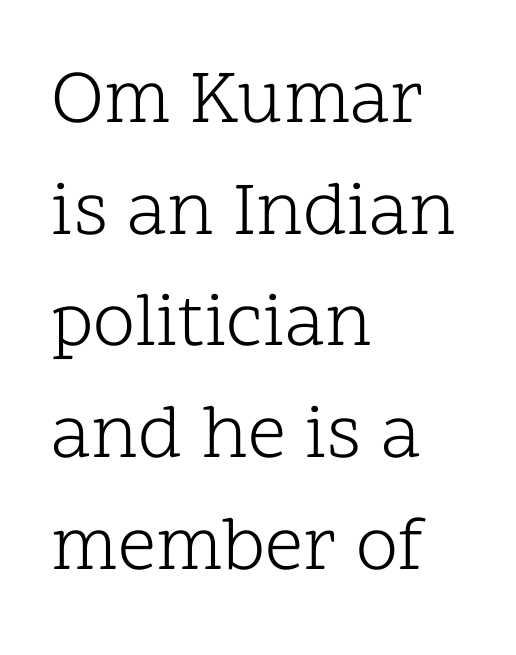
The image shows 76 px light serif type, upright; set left-aligned, normal line spacing (1.47x), normal letter spacing, not underlined; low stroke contrast and a medium x-height.
